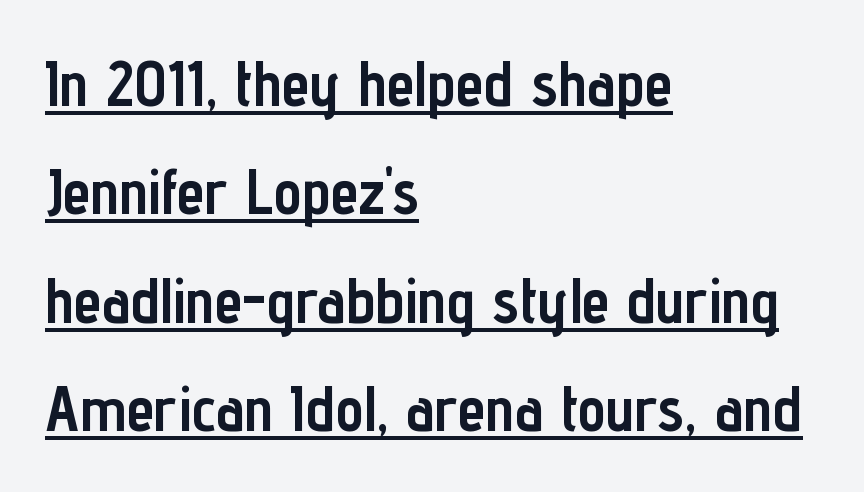
The image shows 63 px semibold, condensed sans-serif type, upright; set left-aligned, line spacing 1.72x, normal letter spacing, underlined; low stroke contrast and a medium x-height.
